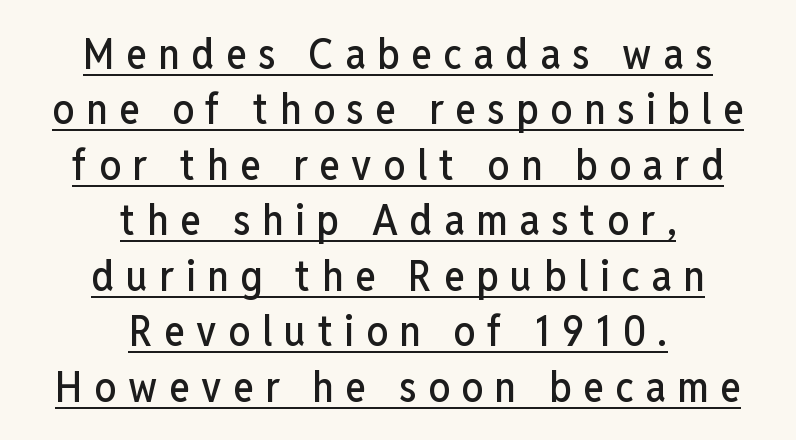
The image shows 43 px condensed sans-serif type, upright; set centered, normal line spacing (1.29x), unusually wide letter spacing (+0.27 em), underlined; low stroke contrast and a medium x-height.
